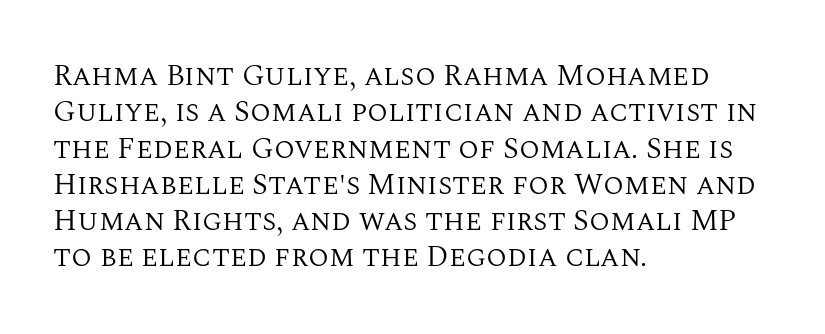
{"serif": "yes", "italic": "no", "bold": "no", "weight": "regular", "width": "normal", "stroke_contrast": "medium", "x_height": "large", "monospaced": "no", "underline": "no", "align": "left", "line_spacing_ratio": 1.21, "letter_spacing": "normal", "letter_spacing_em": 0.0, "glyph_px": 30}
